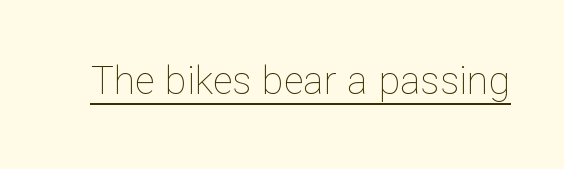
What decoration does the sample have? An underline. The rendering keeps characters at their native spacing. The characters are drawn with everyday or finer stroke widths. These lines are rendered in a variable-pitch font. This sample uses an upright cut, with every glyph sitting square on the baseline.
